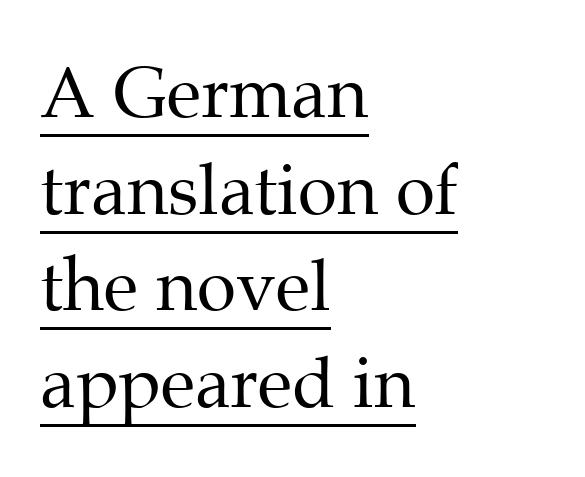
The image shows 71 px regular-weight serif type, upright; set left-aligned, normal line spacing (1.36x), normal letter spacing, underlined; medium stroke contrast and a medium x-height.
